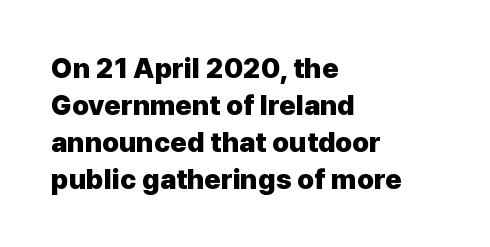
Q: Is the text bold? A: Yes.
Q: Is the text italic (slanted)? A: No, it is upright.
Q: Is the typeface a serif or a sans-serif typeface? A: Sans-serif.
Q: Is the text underlined? A: No.
Q: How is the paragraph aligned? A: Left-aligned.
Q: Is the spacing between letters normal or unusually wide? A: Normal.
Q: Is the spacing between lines tight, normal or loose? A: Normal.
Q: Width (condensed, normal, or wide)? A: Normal.
Q: Stroke contrast? A: Low.
Q: x-height? A: Medium.
Q: Monospaced? A: No.
